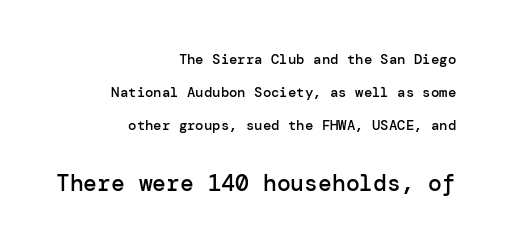
Q: Is the text bold? A: Semi-bold.
Q: Is the text italic (slanted)? A: No, it is upright.
Q: Is the text underlined? A: No.
Q: How is the paragraph aligned? A: Right-aligned.
Q: Is the spacing between letters normal or unusually wide? A: Normal.
Q: Is the spacing between lines tight, normal or loose? A: Loose.
Q: Which block of text is set in a larger size, the first (top) or the second (bottom)? A: The second (bottom) one.
